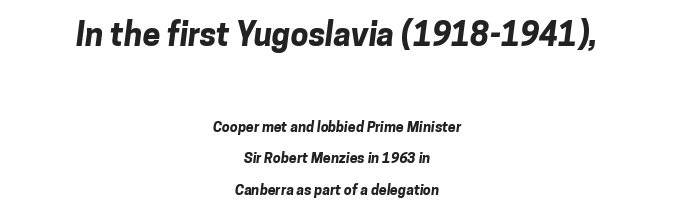
The image shows 32 px bold sans-serif type; set centered, loose line spacing (2.28x), normal letter spacing, not underlined; the first (top) block is 2.29x larger; low stroke contrast and a medium x-height.
